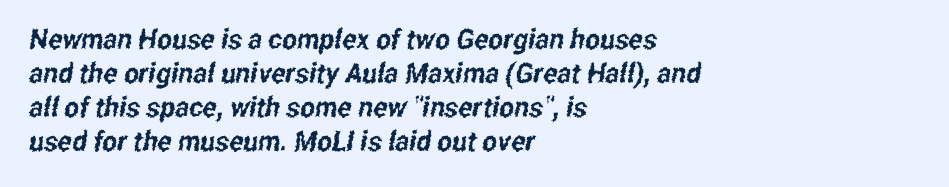
{"serif": "no", "width": "condensed", "stroke_contrast": "low", "x_height": "medium", "monospaced": "no", "underline": "no", "align": "left", "line_spacing_ratio": 1.22, "letter_spacing": "normal", "letter_spacing_em": 0.0, "glyph_px": 28}
